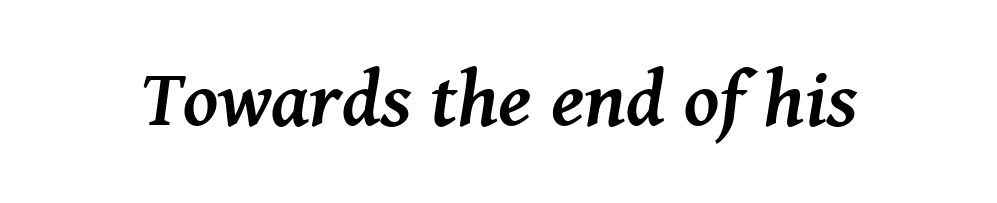
Q: Is the text bold? A: Yes.
Q: Is the text italic (slanted)? A: Yes, it leans right by about 8 degrees.
Q: Is the typeface a serif or a sans-serif typeface? A: Serif.
Q: Is the text underlined? A: No.
Q: Is the spacing between letters normal or unusually wide? A: Normal.
Q: Width (condensed, normal, or wide)? A: Normal.
Q: Stroke contrast? A: Medium.
Q: x-height? A: Medium.
Q: Monospaced? A: No.
